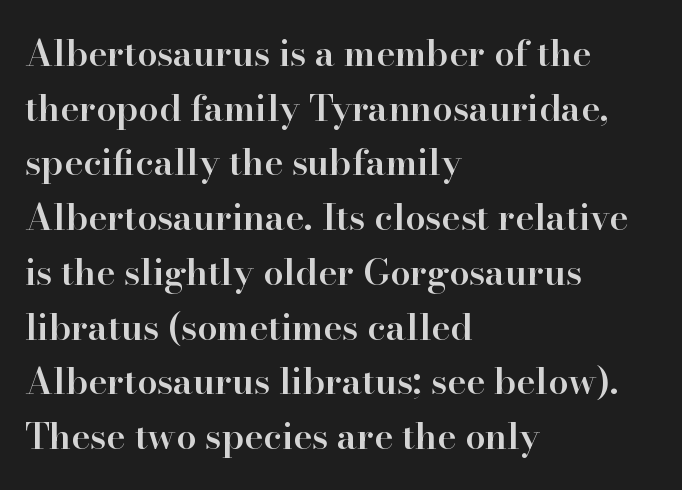
Notice how descenders clear the ascenders below comfortably — that's standard leading. Do the characters align in a grid? No, the font is proportional. The zone under the glyphs is completely vacant. These lines are composed in type with serifs.
